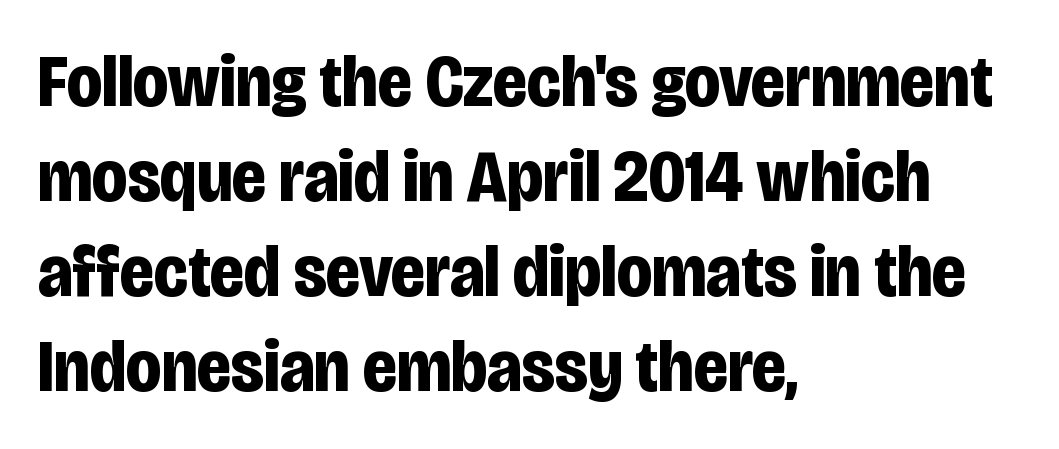
The image shows 73 px bold, condensed sans-serif type, upright; set left-aligned, normal line spacing (1.3x), normal letter spacing, not underlined; low stroke contrast and a large x-height.
